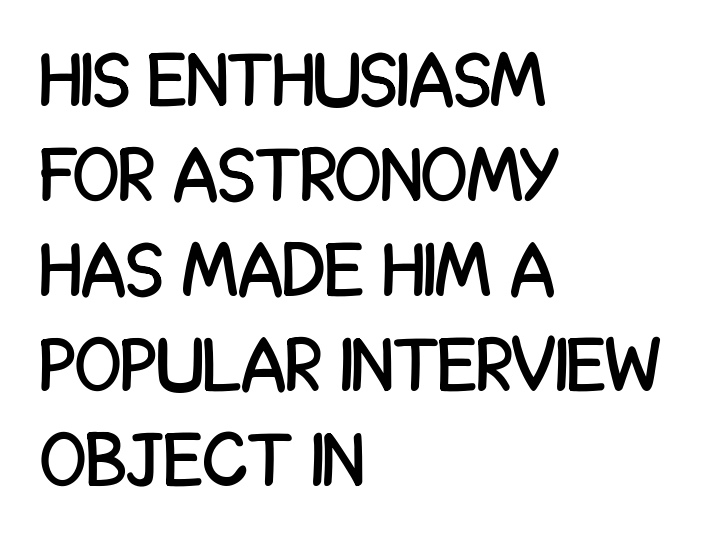
The image shows 76 px condensed sans-serif type, upright; set left-aligned, normal line spacing (1.25x), normal letter spacing, not underlined; low stroke contrast and a large x-height.
